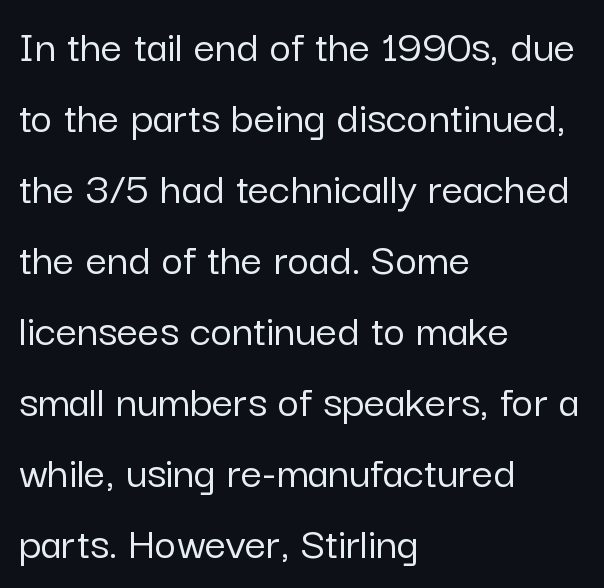
The image shows 47 px sans-serif type, upright; set left-aligned, normal line spacing (1.51x), normal letter spacing, not underlined; low stroke contrast and a medium x-height.
